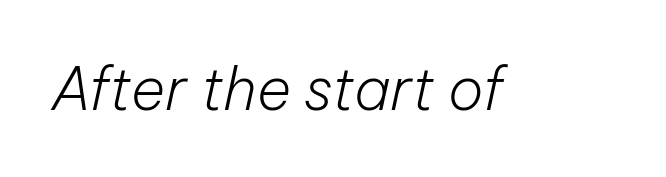
The image shows 59 px light type, italic (leaning right); set normal letter spacing, not underlined; low stroke contrast and a medium x-height.
